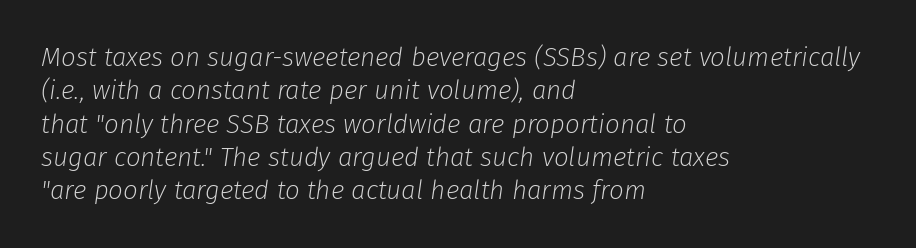
{"italic": "yes", "lean": "right", "slant_degrees": 8, "bold": "no", "underline": "no", "align": "left", "line_spacing": "normal", "line_spacing_ratio": 1.28, "letter_spacing": "normal", "letter_spacing_em": 0.0, "glyph_px": 26}
